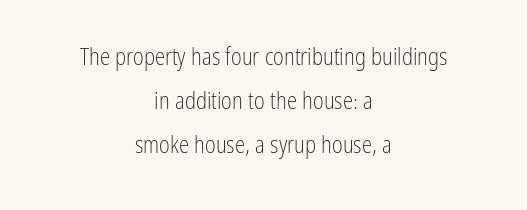
Stems and bowls with no extra thickness — not bold. Rule under the text: the space is simply empty. Tall strokes in this sample are plumb rather than angled. Airy leading.
